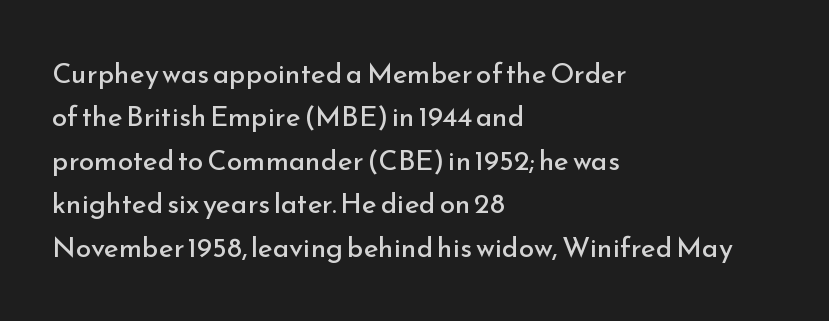
It's the straight-up-and-down kind of type. Stems and bowls with no extra thickness — not bold. Line starts are locked; line ends wander. Regarding leading, the lines here are spaced in the standard way. Letters rest on an invisible, unmarked baseline. Each letter keeps its own natural width here, so spacing adapts to shape.
